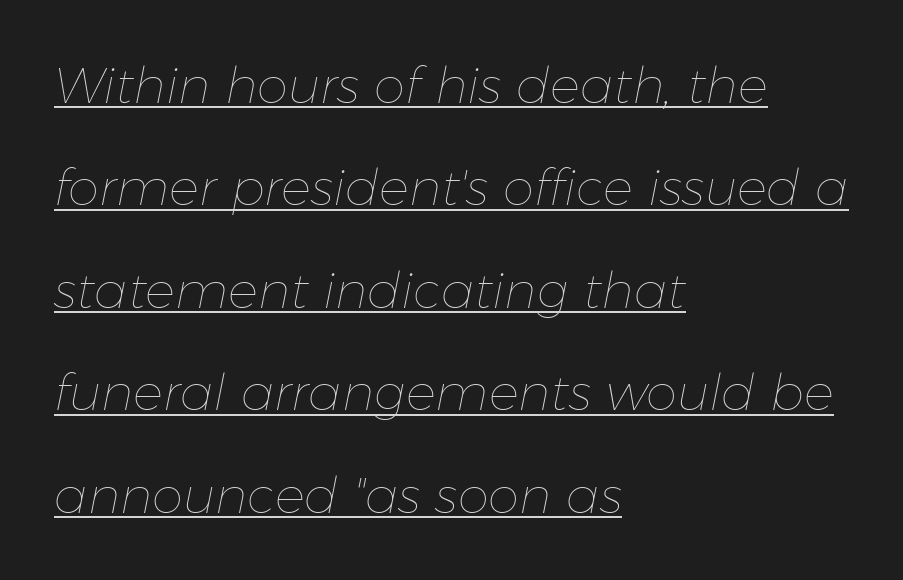
{"italic": "yes", "lean": "right", "slant_degrees": 11, "bold": "no", "weight": "thin", "width": "normal", "stroke_contrast": "low", "x_height": "medium", "monospaced": "no", "underline": "yes", "align": "left", "line_spacing": "loose", "line_spacing_ratio": 2.05, "letter_spacing": "normal", "letter_spacing_em": 0.0, "glyph_px": 50}
